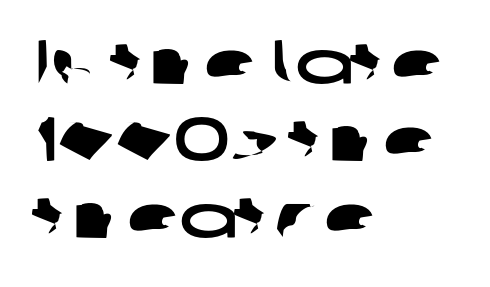
Q: Is the typeface a serif or a sans-serif typeface? A: Sans-serif.
Q: Is the text underlined? A: No.
Q: How is the paragraph aligned? A: Left-aligned.
Q: Is the spacing between letters normal or unusually wide? A: Normal.
Q: Width (condensed, normal, or wide)? A: Wide.
Q: Stroke contrast? A: Low.
Q: x-height? A: Medium.
Q: Monospaced? A: No.
